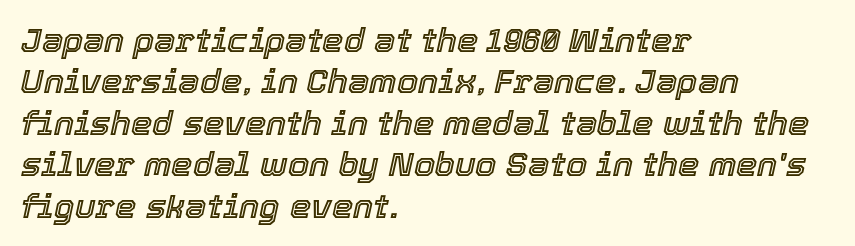
Q: Is the text italic (slanted)? A: Yes, it leans right by about 12 degrees.
Q: Is the text underlined? A: No.
Q: How is the paragraph aligned? A: Left-aligned.
Q: Is the spacing between letters normal or unusually wide? A: Normal.
Q: Width (condensed, normal, or wide)? A: Normal.
Q: x-height? A: Medium.
Q: Monospaced? A: No.
